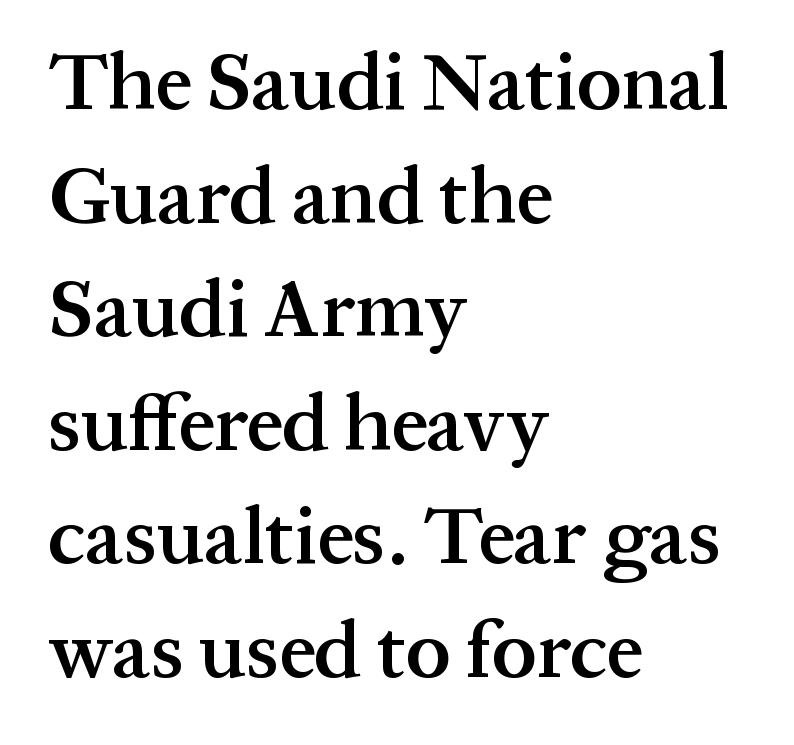
Q: Is the text bold? A: Semi-bold.
Q: Is the text italic (slanted)? A: No, it is upright.
Q: Is the typeface a serif or a sans-serif typeface? A: Serif.
Q: Is the text underlined? A: No.
Q: How is the paragraph aligned? A: Left-aligned.
Q: Is the spacing between letters normal or unusually wide? A: Normal.
Q: Is the spacing between lines tight, normal or loose? A: Normal.
Q: Width (condensed, normal, or wide)? A: Normal.
Q: Stroke contrast? A: Medium.
Q: x-height? A: Medium.
Q: Monospaced? A: No.
